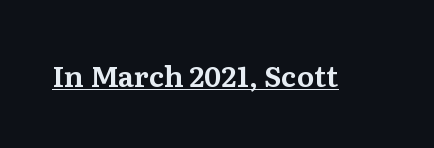
Q: Is the text italic (slanted)? A: No, it is upright.
Q: Is the typeface a serif or a sans-serif typeface? A: Serif.
Q: Is the text underlined? A: Yes.
Q: Is the spacing between letters normal or unusually wide? A: Normal.
Q: Width (condensed, normal, or wide)? A: Normal.
Q: Stroke contrast? A: Medium.
Q: x-height? A: Medium.
Q: Monospaced? A: No.
